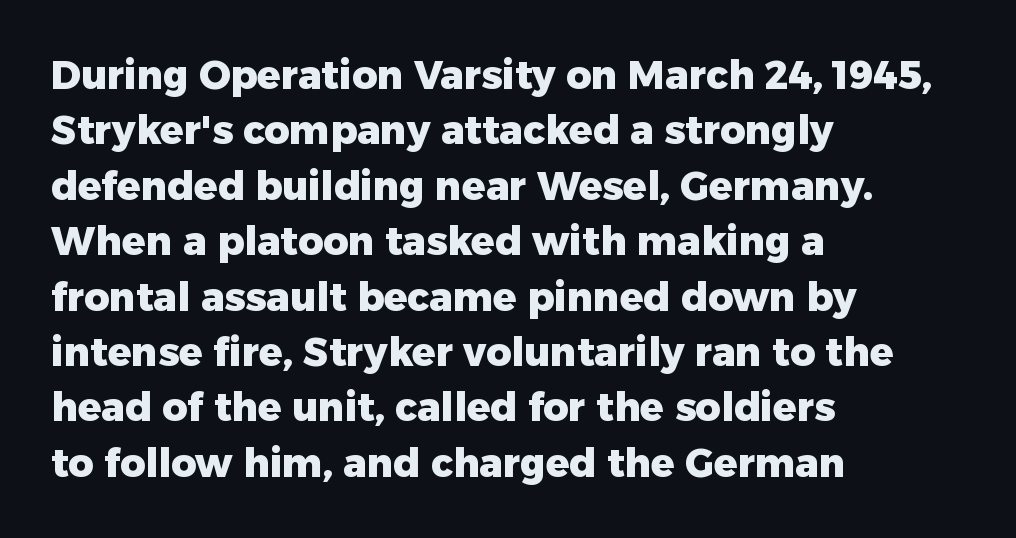
The letters stand upright; this is a roman face. Every row of glyphs begins at an identical x-position on the left. Varying glyph widths throughout — classic text-font behaviour. A dark, heavy texture on the line: the type is bold. Each new line begins a customary step beneath the previous one. Each word holds together tightly as a unit, with standard inter-letter gaps.
